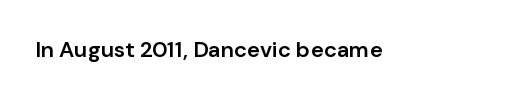
The image shows 22 px text type, upright; set normal letter spacing, not underlined.
